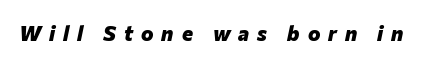
Substantial extra tracking has been applied to these lines. A bare baseline throughout the passage. These lines were composed using italics. The sample has been set heavy, in full bold.
